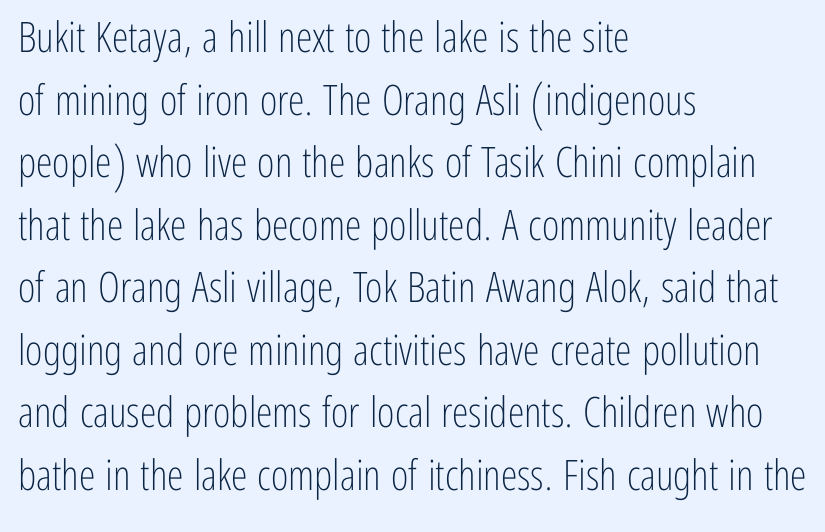
The image shows 42 px light, condensed sans-serif type, upright; set left-aligned, normal line spacing (1.49x), normal letter spacing, not underlined; low stroke contrast and a medium x-height.
